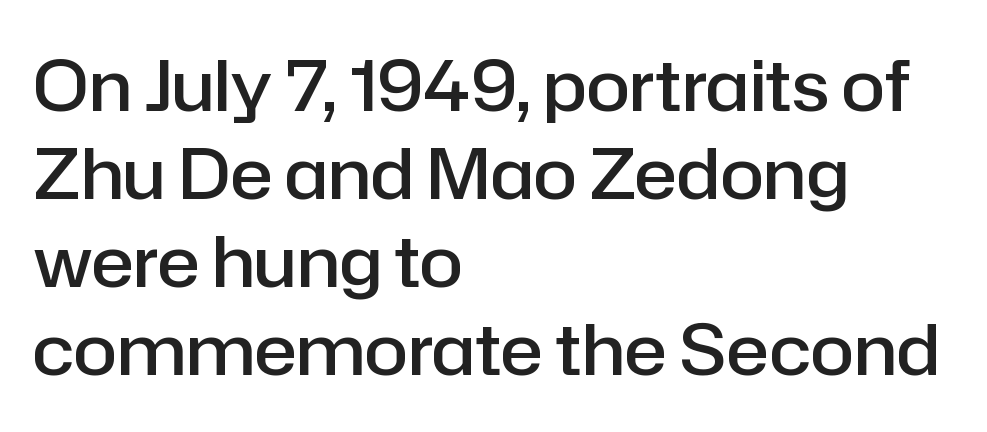
{"serif": "no", "italic": "no", "bold": "semi", "weight": "semibold", "width": "normal", "stroke_contrast": "low", "x_height": "medium", "monospaced": "no", "underline": "no", "align": "left", "line_spacing_ratio": 1.24, "letter_spacing": "normal", "letter_spacing_em": 0.0, "glyph_px": 71}
